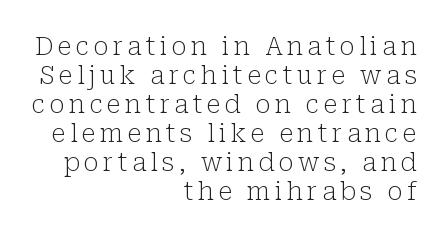
{"italic": "no", "bold": "no", "underline": "no", "align": "right", "line_spacing_ratio": 1.16, "glyph_px": 25}
